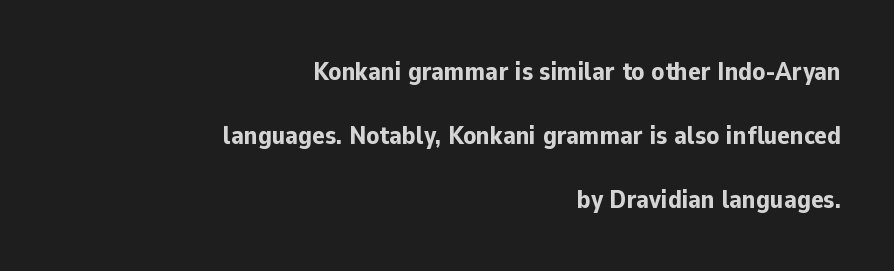
Q: Is the text bold? A: Yes.
Q: Is the text italic (slanted)? A: No, it is upright.
Q: Is the text underlined? A: No.
Q: How is the paragraph aligned? A: Right-aligned.
Q: Is the spacing between letters normal or unusually wide? A: Normal.
Q: Is the spacing between lines tight, normal or loose? A: Loose.
